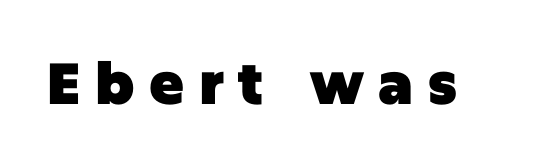
The image shows 58 px heavy sans-serif type, upright; set unusually wide letter spacing (+0.25 em), not underlined; low stroke contrast and a large x-height.
